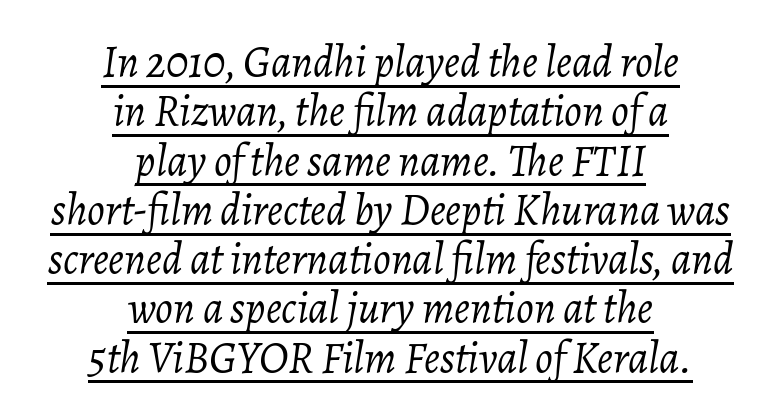
The leading is snug, giving the passage a crowded texture. An italicized treatment has been applied to the whole sample. Caption: face not bold, strokes unweighted. A typesetter would call this zero additional tracking. Emphasis is given by a line drawn under the lettering. Character widths vary here, with narrow letters taking less room than wide ones.
